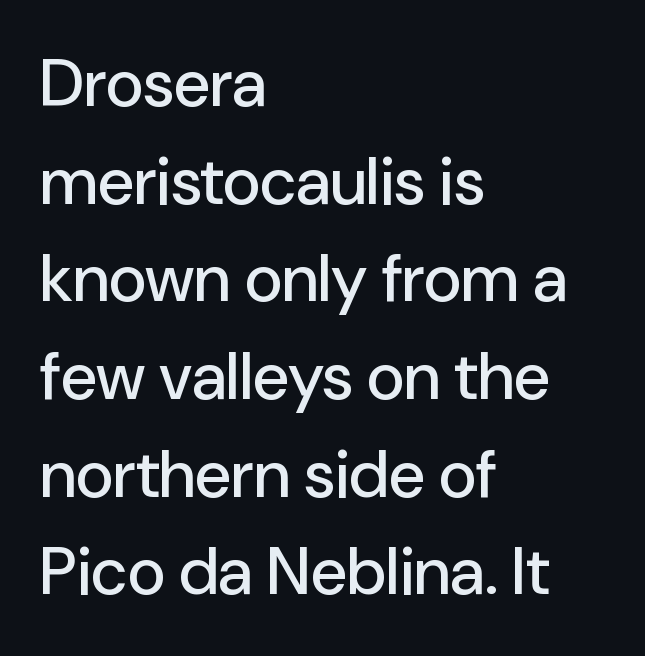
This is the regular roman posture of the typeface. Regarding serifs, this sample does without them. Honestly, there is no underline to notice here at all. Glyph-to-glyph distance matches everyday printed text. A typesetter would call this leading conventional body-copy spacing. If you drew a ruler down the left edge, every line would touch it.
